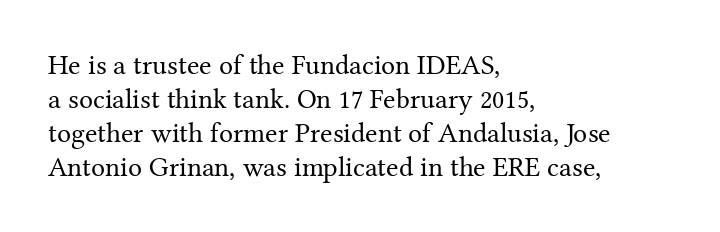
The image shows 28 px regular-weight serif type, upright; set left-aligned, line spacing 1.22x, normal letter spacing, not underlined; medium stroke contrast and a medium x-height.
